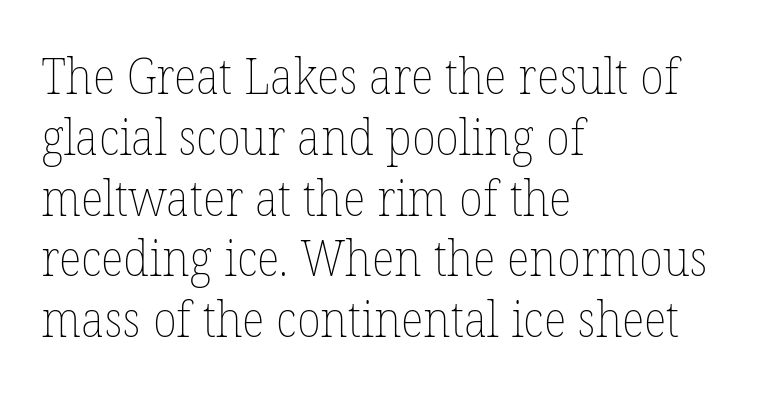
The image shows 49 px thin type, upright; set left-aligned, line spacing 1.24x, normal letter spacing, not underlined; low stroke contrast and a medium x-height.
